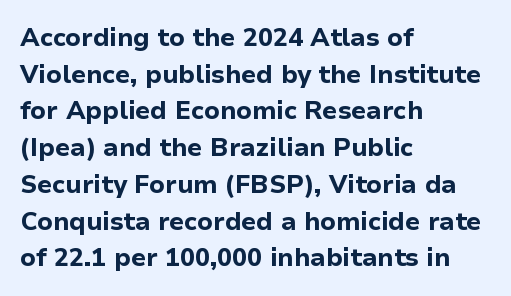
The image shows 25 px bold type, upright; set left-aligned, normal line spacing (1.47x), normal letter spacing, not underlined.
